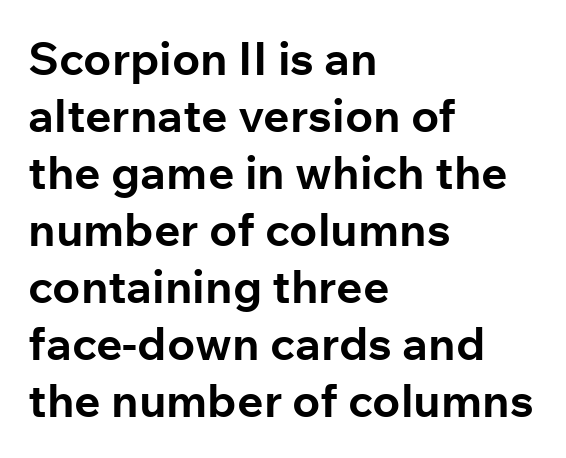
{"serif": "no", "italic": "no", "bold": "yes", "weight": "bold", "width": "normal", "stroke_contrast": "low", "x_height": "medium", "monospaced": "no", "underline": "no", "align": "left", "line_spacing_ratio": 1.24, "letter_spacing": "normal", "letter_spacing_em": 0.0, "glyph_px": 46}
